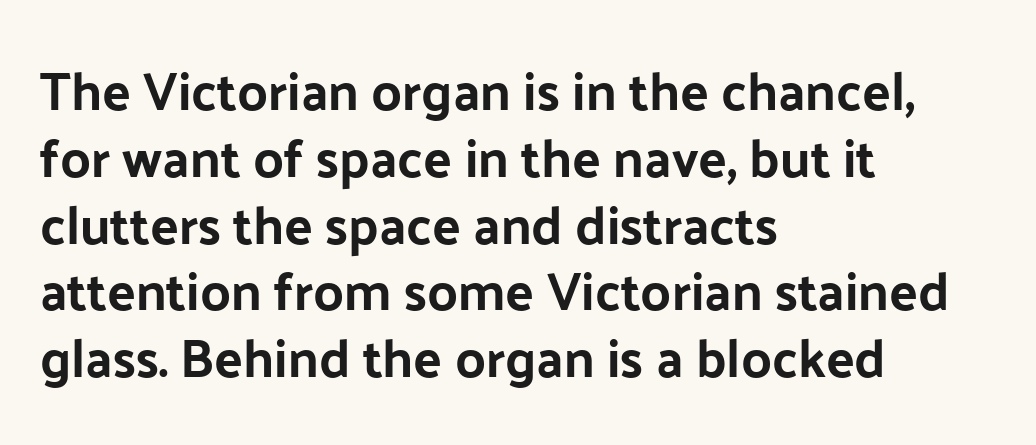
{"serif": "no", "italic": "no", "width": "normal", "stroke_contrast": "low", "x_height": "medium", "monospaced": "no", "underline": "no", "align": "left", "line_spacing": "normal", "line_spacing_ratio": 1.26, "letter_spacing": "normal", "letter_spacing_em": 0.0, "glyph_px": 53}
